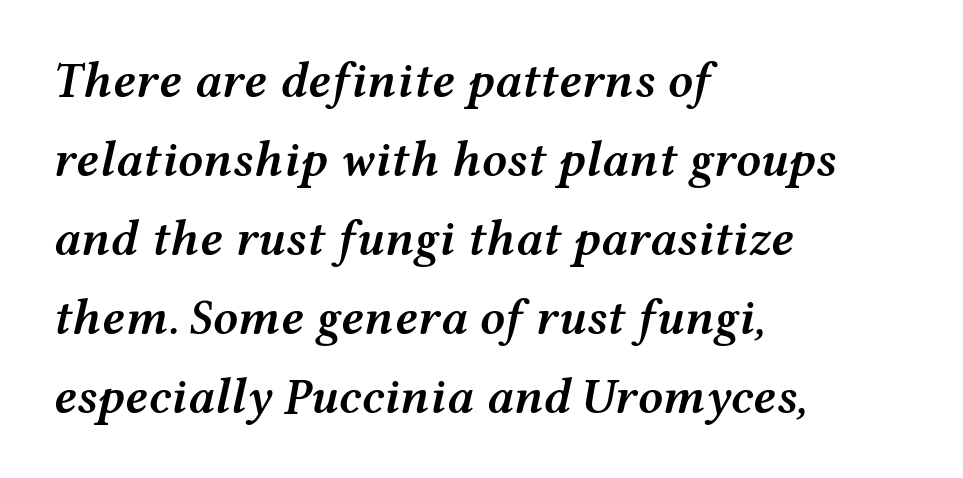
{"italic": "yes", "lean": "right", "slant_degrees": 12, "bold": "semi", "weight": "semibold", "width": "wide", "stroke_contrast": "medium", "x_height": "medium", "monospaced": "no", "underline": "no", "align": "left", "line_spacing": "normal", "line_spacing_ratio": 1.58, "letter_spacing": "normal", "letter_spacing_em": 0.0, "glyph_px": 50}
